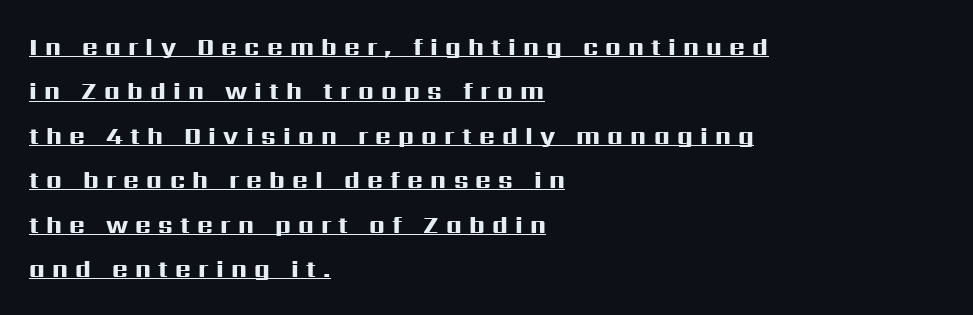
{"italic": "no", "bold": "yes", "underline": "yes", "align": "left", "line_spacing_ratio": 1.85, "letter_spacing": "wide", "letter_spacing_em": 0.3, "glyph_px": 24}
